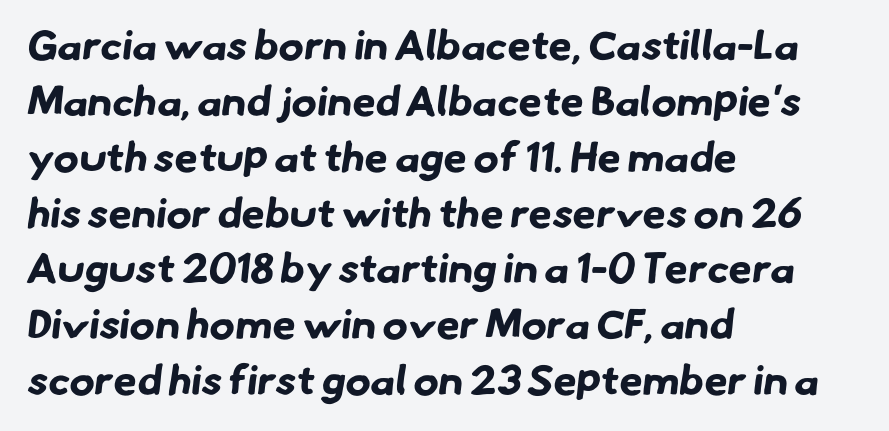
{"serif": "no", "bold": "yes", "weight": "bold", "width": "normal", "stroke_contrast": "low", "x_height": "small", "monospaced": "no", "underline": "no", "align": "left", "line_spacing": "normal", "line_spacing_ratio": 1.33, "letter_spacing": "normal", "letter_spacing_em": 0.0, "glyph_px": 42}
